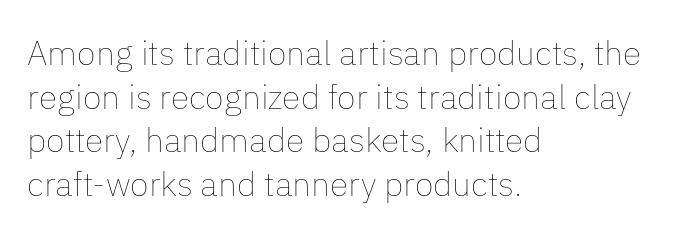
The tracking reads as untouched default to a designer's eye. Vertical spacing — default. Bold? No — there's no thickening of the strokes. The specimen omits any rule beneath the text block's lines.
